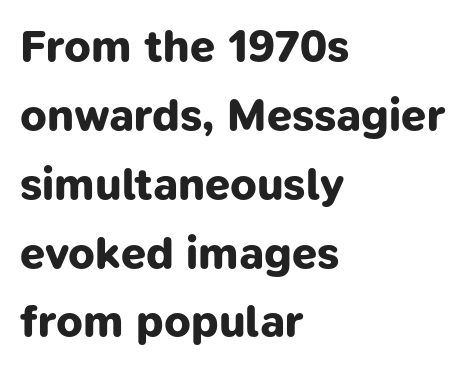
Q: Is the text bold? A: Yes.
Q: Is the typeface a serif or a sans-serif typeface? A: Sans-serif.
Q: Is the text underlined? A: No.
Q: How is the paragraph aligned? A: Left-aligned.
Q: Is the spacing between letters normal or unusually wide? A: Normal.
Q: Is the spacing between lines tight, normal or loose? A: Normal.
Q: Width (condensed, normal, or wide)? A: Normal.
Q: Stroke contrast? A: Low.
Q: x-height? A: Medium.
Q: Monospaced? A: No.
